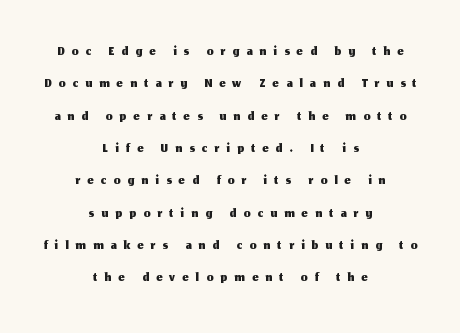
{"italic": "no", "underline": "no", "align": "center", "line_spacing": "normal", "line_spacing_ratio": 1.54, "letter_spacing": "wide", "letter_spacing_em": 0.35, "glyph_px": 21}
